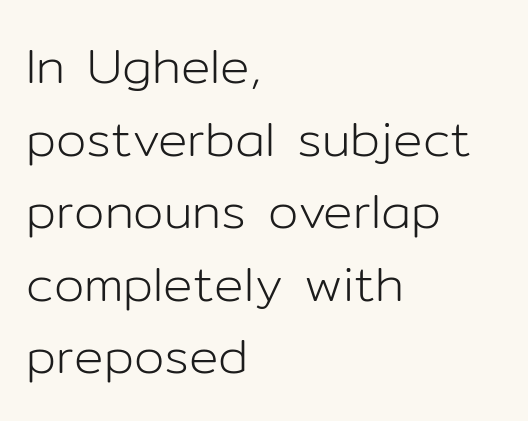
The image shows 49 px light sans-serif type, upright; set left-aligned, normal line spacing (1.48x), normal letter spacing, not underlined; low stroke contrast and a medium x-height.
